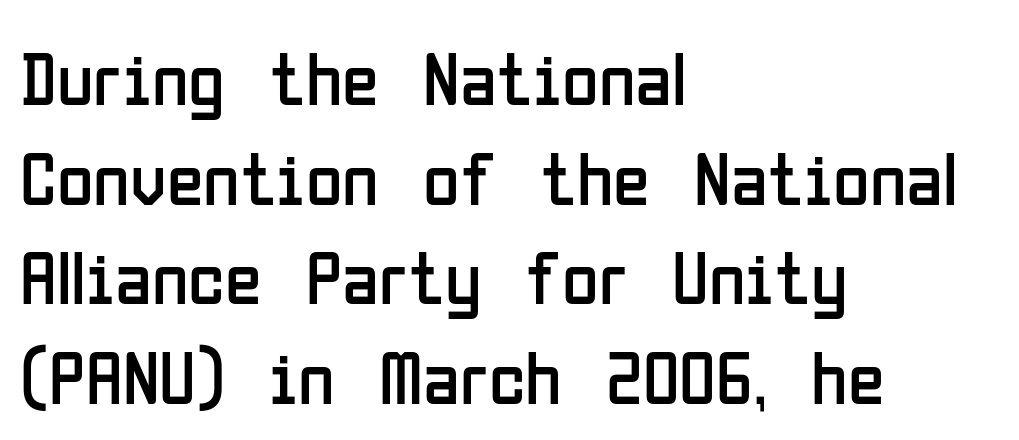
{"serif": "no", "italic": "no", "bold": "no", "weight": "regular", "width": "condensed", "stroke_contrast": "low", "x_height": "medium", "monospaced": "no", "underline": "no", "align": "left", "line_spacing": "normal", "line_spacing_ratio": 1.33, "letter_spacing": "normal", "letter_spacing_em": 0.0, "glyph_px": 75}
